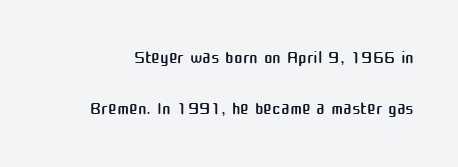
What's the leading like? Stretched, with rows far apart. Nothing heavy about these letters — not bold at all. The words here are not underlined. A typesetter would mark this as roman, not italic. Letter spacing: default.
